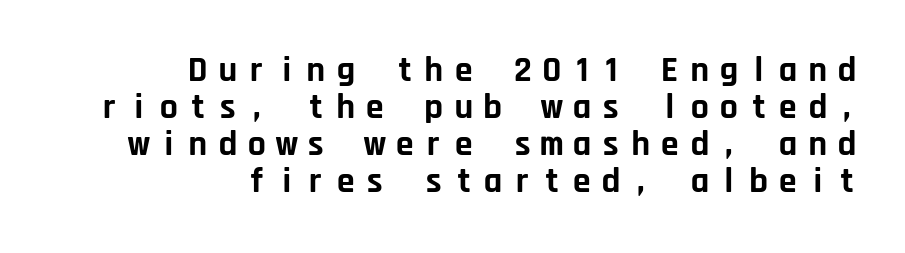
The sample has been set heavy, in full bold. I'd call this a sans setting — the letters go barefoot. When letters stand straight like this, we call the style roman or upright. The glyphs are unaccompanied by any horizontal stroke below them. Is the block centered? No — it sits flush against the right margin.
